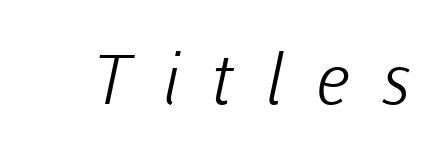
Q: Is the text bold? A: No.
Q: Is the typeface a serif or a sans-serif typeface? A: Sans-serif.
Q: Is the text underlined? A: No.
Q: Is the spacing between letters normal or unusually wide? A: Unusually wide.
Q: Width (condensed, normal, or wide)? A: Normal.
Q: Stroke contrast? A: Low.
Q: x-height? A: Medium.
Q: Monospaced? A: No.
